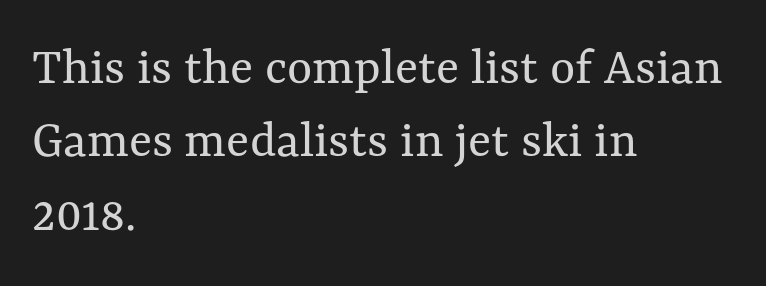
{"italic": "no", "bold": "no", "weight": "regular", "width": "normal", "stroke_contrast": "medium", "x_height": "medium", "monospaced": "no", "underline": "no", "align": "left", "line_spacing": "normal", "line_spacing_ratio": 1.36, "letter_spacing": "normal", "letter_spacing_em": 0.0, "glyph_px": 54}
